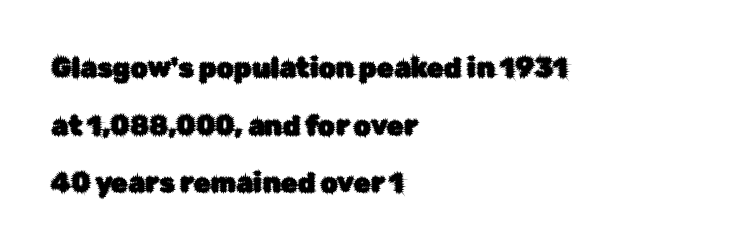
When letters stand straight like this, we call the style roman or upright. The letters sit at their default tracking, neither squeezed nor spread. Line starts are locked; line ends wander. Reading down the column, the eye jumps a long way to each next line. The area under the type is left untouched.
